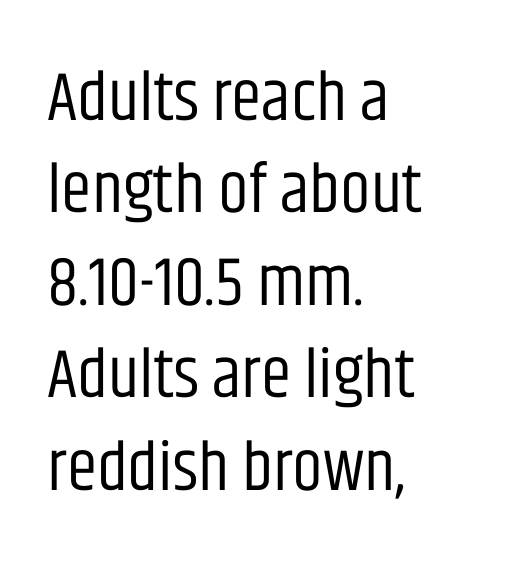
The lines in this sample share a left origin and differ only in where they stop. Varying glyph widths throughout — classic text-font behaviour. Type style note: lacks serifs. The foot of each line stays bare and open. Bold? No — there's no thickening of the strokes.
